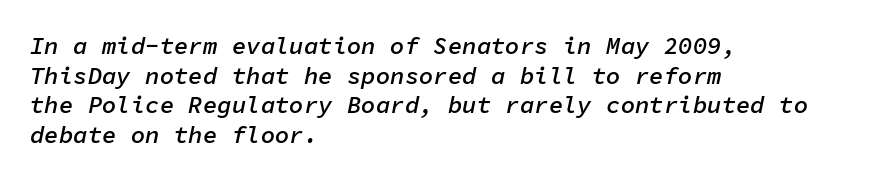
Q: Is the text bold? A: Semi-bold.
Q: Is the text italic (slanted)? A: Yes, it leans right by about 11 degrees.
Q: Is the text underlined? A: No.
Q: How is the paragraph aligned? A: Left-aligned.
Q: Is the spacing between letters normal or unusually wide? A: Normal.
